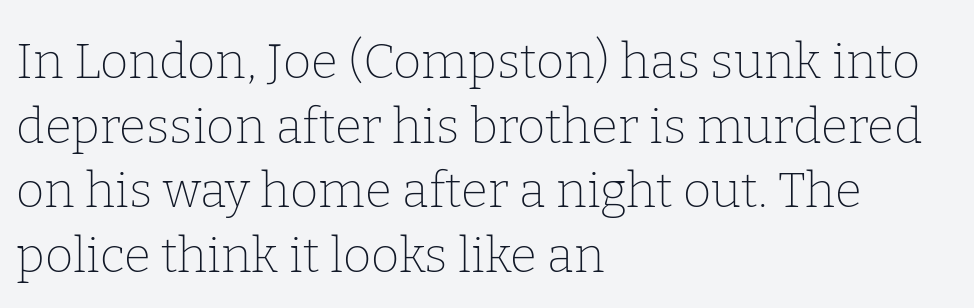
{"serif": "yes", "italic": "no", "bold": "no", "weight": "thin", "width": "normal", "stroke_contrast": "low", "x_height": "medium", "monospaced": "no", "underline": "no", "align": "left", "line_spacing": "normal", "line_spacing_ratio": 1.32, "letter_spacing": "normal", "letter_spacing_em": 0.0, "glyph_px": 49}
